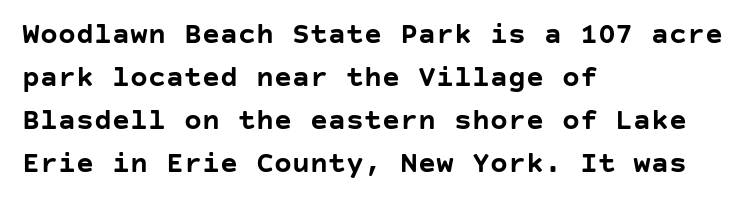
Q: Is the text bold? A: Yes.
Q: Is the text italic (slanted)? A: No, it is upright.
Q: Is the typeface a serif or a sans-serif typeface? A: Sans-serif.
Q: Is the text underlined? A: No.
Q: How is the paragraph aligned? A: Left-aligned.
Q: Is the spacing between letters normal or unusually wide? A: Normal.
Q: Is the spacing between lines tight, normal or loose? A: Normal.
Q: Width (condensed, normal, or wide)? A: Normal.
Q: Stroke contrast? A: Low.
Q: x-height? A: Large.
